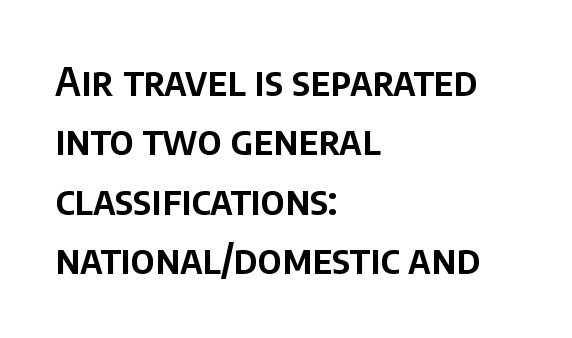
{"serif": "no", "italic": "no", "width": "normal", "stroke_contrast": "low", "x_height": "large", "monospaced": "no", "underline": "no", "align": "left", "line_spacing": "normal", "line_spacing_ratio": 1.52, "letter_spacing": "normal", "letter_spacing_em": 0.0, "glyph_px": 39}
